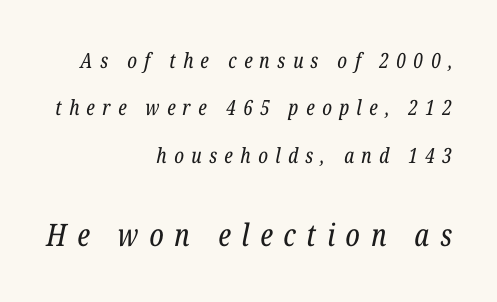
The image shows 31 px regular-weight, condensed serif type, italic (leaning right); set right-aligned, loose line spacing (2.26x), unusually wide letter spacing (+0.35 em), not underlined; the second (bottom) block is 1.48x larger; low stroke contrast and a medium x-height.
